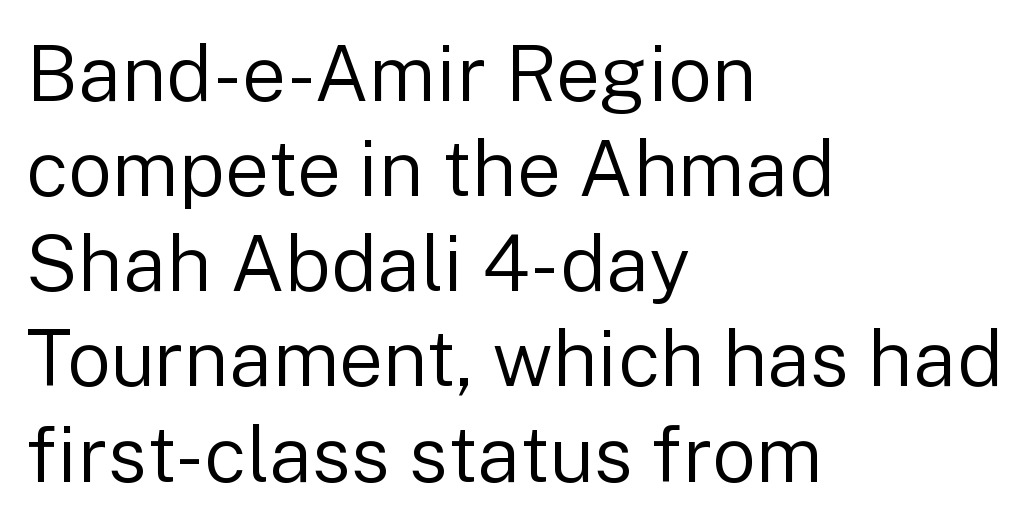
Q: Is the text bold? A: No.
Q: Is the text italic (slanted)? A: No, it is upright.
Q: Is the typeface a serif or a sans-serif typeface? A: Sans-serif.
Q: Is the text underlined? A: No.
Q: How is the paragraph aligned? A: Left-aligned.
Q: Is the spacing between letters normal or unusually wide? A: Normal.
Q: Width (condensed, normal, or wide)? A: Normal.
Q: Stroke contrast? A: Low.
Q: x-height? A: Medium.
Q: Monospaced? A: No.
